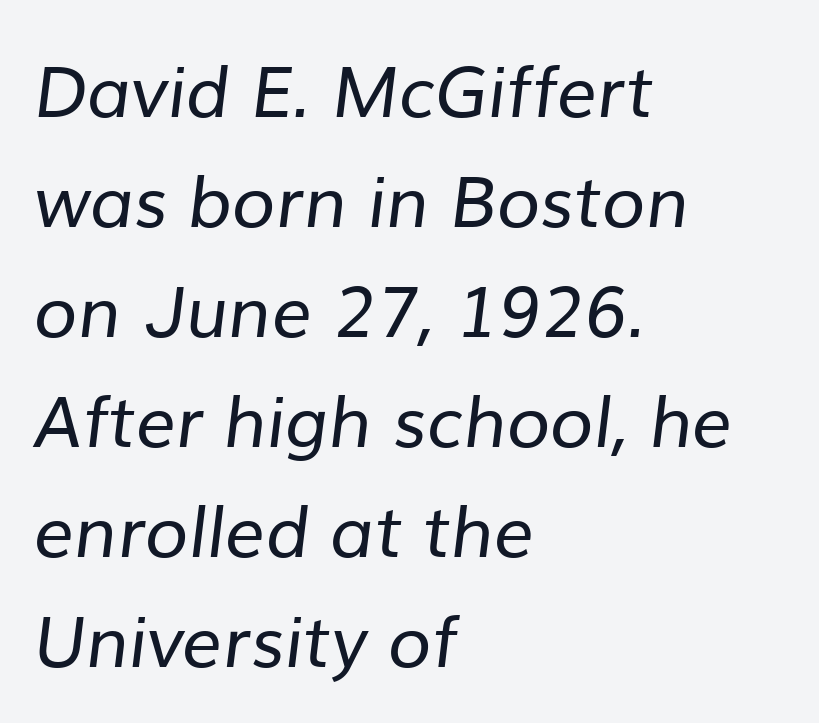
Q: Is the text bold? A: No.
Q: Is the typeface a serif or a sans-serif typeface? A: Sans-serif.
Q: Is the text underlined? A: No.
Q: How is the paragraph aligned? A: Left-aligned.
Q: Is the spacing between letters normal or unusually wide? A: Normal.
Q: Is the spacing between lines tight, normal or loose? A: Normal.
Q: Width (condensed, normal, or wide)? A: Normal.
Q: Stroke contrast? A: Low.
Q: x-height? A: Medium.
Q: Monospaced? A: No.
